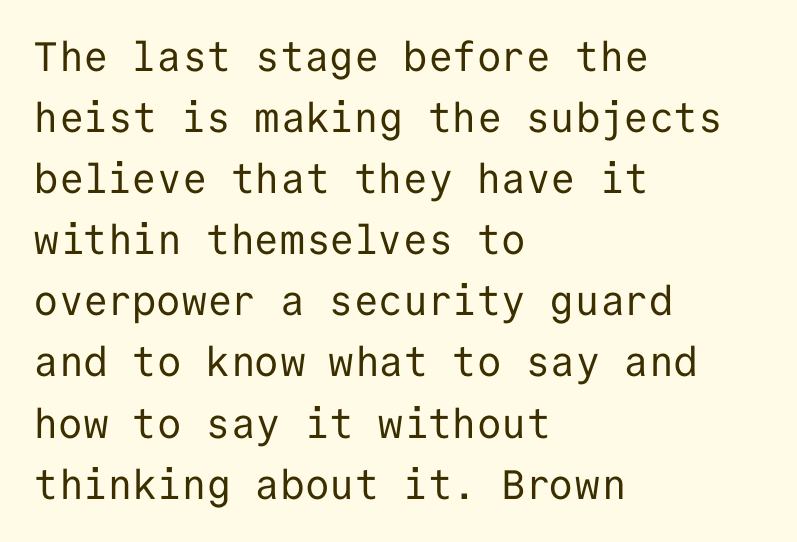
The image shows 41 px regular-weight sans-serif type, upright, monospaced; set left-aligned, normal line spacing (1.49x), normal letter spacing, not underlined; low stroke contrast and a medium x-height.
